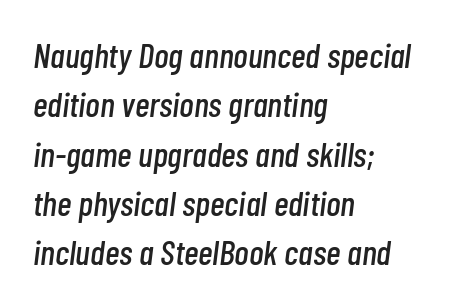
The image shows 35 px condensed type, italic (leaning right); set left-aligned, normal line spacing (1.41x), normal letter spacing, not underlined; low stroke contrast and a medium x-height.
